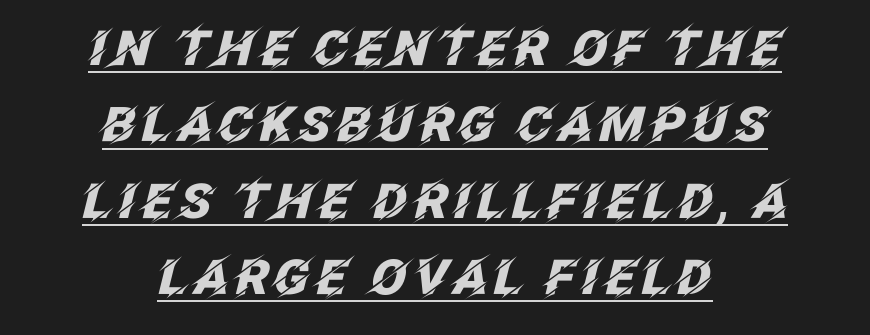
Q: Is the text bold? A: Yes.
Q: Is the text italic (slanted)? A: Yes, it leans right by about 12 degrees.
Q: Is the text underlined? A: Yes.
Q: How is the paragraph aligned? A: Centered.
Q: Is the spacing between lines tight, normal or loose? A: Normal.
Q: Width (condensed, normal, or wide)? A: Normal.
Q: Stroke contrast? A: Low.
Q: x-height? A: Large.
Q: Monospaced? A: No.
